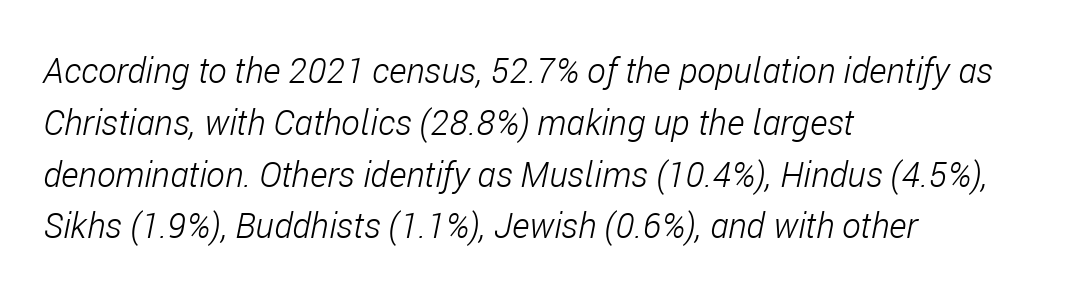
The characters are drawn with everyday or finer stroke widths. Leftover space on each line is placed entirely after the last word. Do the characters align in a grid? No, the font is proportional. This sample uses an oblique cut, with every glyph tilted off the vertical.
